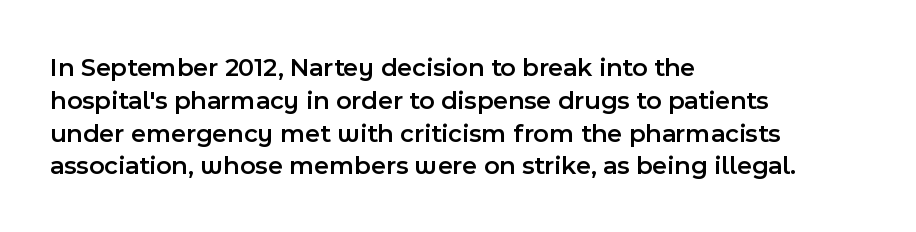
Typesetter's note: demi weight, one step under bold. Casual observation: everything's shoved over to the left. Words float on clear page, feet unadorned. The type sits square on the baseline with zero lean. Evenly set lines give the paragraph a standard silhouette. No extra tracking has been applied to these lines.
